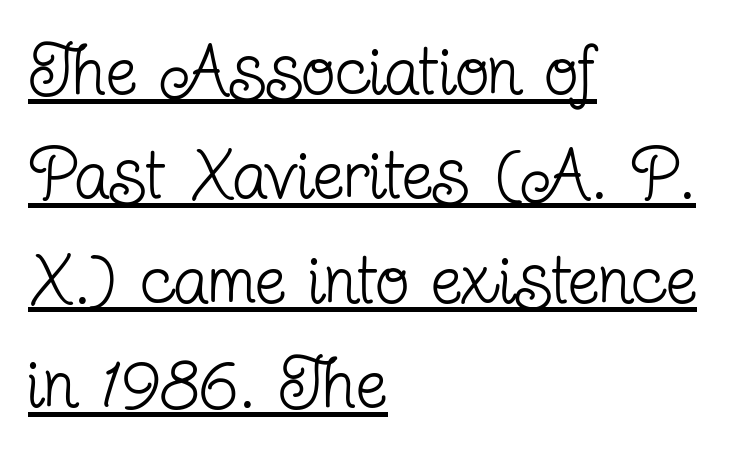
Q: Is the text bold? A: No.
Q: Is the text italic (slanted)? A: No, it is upright.
Q: Is the typeface a serif or a sans-serif typeface? A: Serif.
Q: Is the text underlined? A: Yes.
Q: How is the paragraph aligned? A: Left-aligned.
Q: Is the spacing between letters normal or unusually wide? A: Normal.
Q: Is the spacing between lines tight, normal or loose? A: Normal.
Q: Width (condensed, normal, or wide)? A: Condensed.
Q: Stroke contrast? A: Low.
Q: x-height? A: Medium.
Q: Monospaced? A: No.
